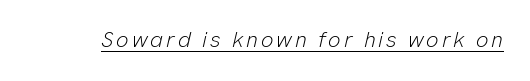
Q: Is the text bold? A: No.
Q: Is the text italic (slanted)? A: Yes, it leans right by about 13 degrees.
Q: Is the text underlined? A: Yes.
